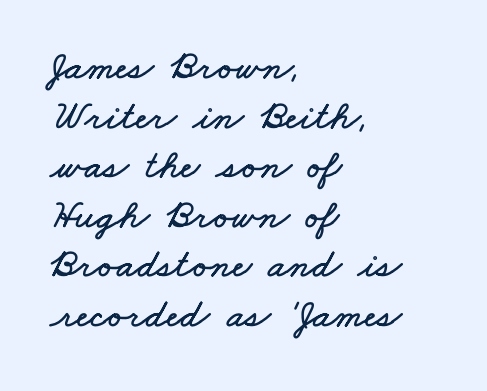
Q: Is the text underlined? A: No.
Q: How is the paragraph aligned? A: Left-aligned.
Q: Is the spacing between letters normal or unusually wide? A: Normal.
Q: Width (condensed, normal, or wide)? A: Wide.
Q: Stroke contrast? A: Low.
Q: x-height? A: Small.
Q: Monospaced? A: No.
